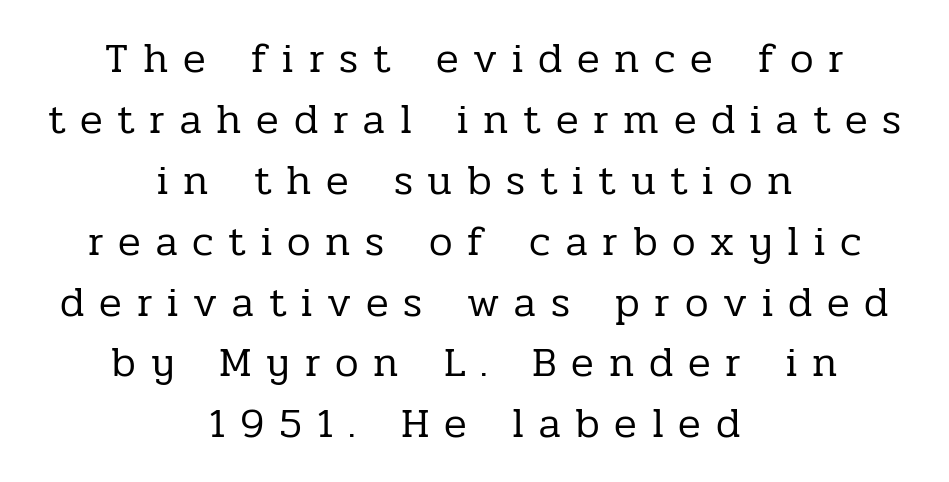
The image shows 42 px regular-weight serif type, upright; set centered, normal line spacing (1.45x), unusually wide letter spacing (+0.35 em), not underlined; low stroke contrast and a medium x-height.
